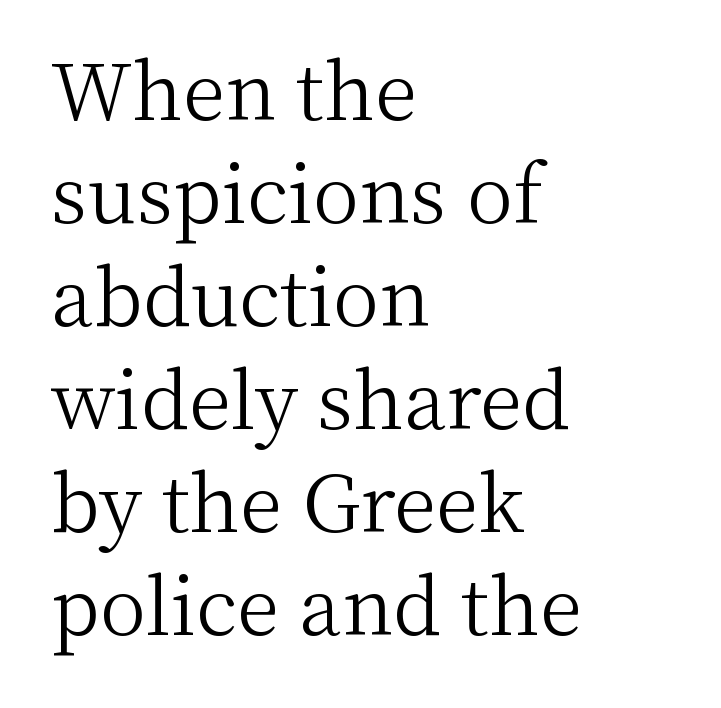
The image shows 78 px light serif type, upright; set left-aligned, normal line spacing (1.32x), normal letter spacing, not underlined; medium stroke contrast and a medium x-height.
